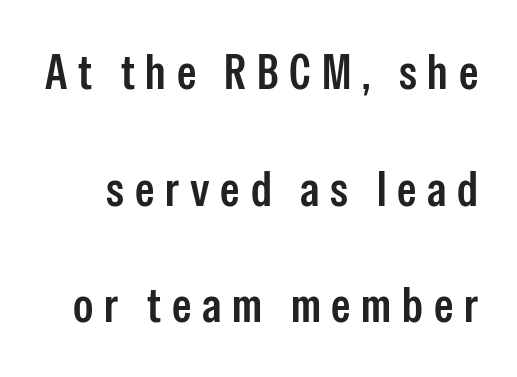
What kind of face is this? One without serifs — a sans. Just letters on the line, the space beneath them empty. Loosely led — the rows are spread out. The tracking jumps out immediately: characters are airy and widely separated. This is roman type, the default non-slanted kind.
